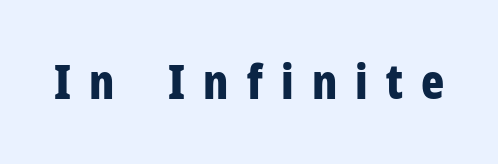
Heavy, bold letterforms. Has an underline been added? It has not. This rendering widens character spacing well past its baseline value. It's the straight-up-and-down kind of type.
